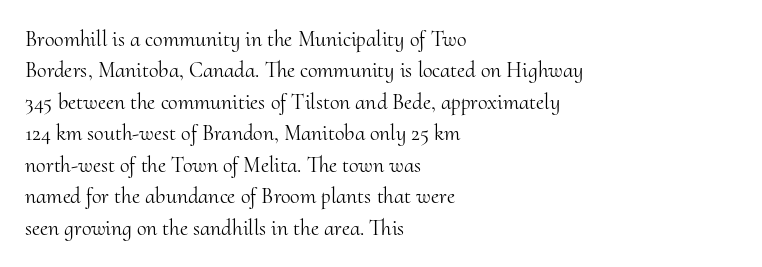
{"italic": "no", "bold": "no", "underline": "no", "align": "left", "line_spacing": "normal", "line_spacing_ratio": 1.43, "letter_spacing": "normal", "letter_spacing_em": 0.0, "glyph_px": 22}
